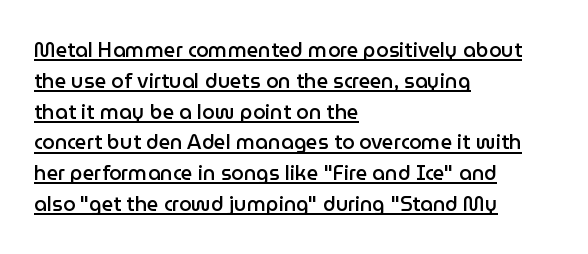
{"italic": "no", "bold": "semi", "underline": "yes", "align": "left", "line_spacing": "normal", "line_spacing_ratio": 1.54, "letter_spacing": "normal", "letter_spacing_em": 0.0, "glyph_px": 20}
